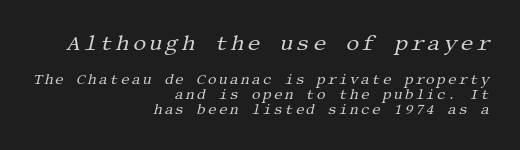
The image shows 21 px text type, italic (leaning right); set right-aligned, tight line spacing (1.09x), not underlined; the first (top) block is 1.5x larger.
